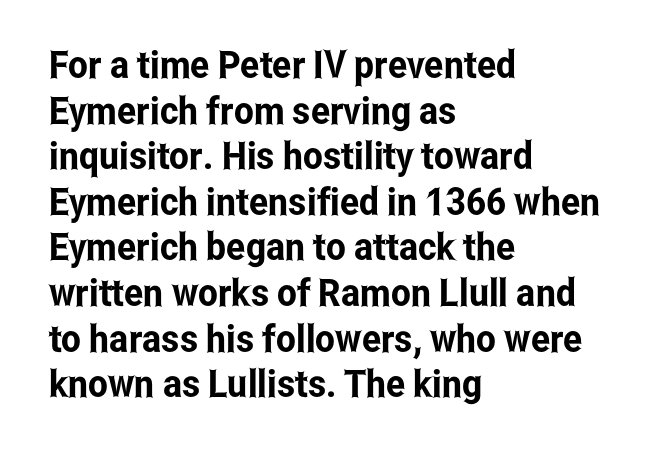
Q: Is the text italic (slanted)? A: No, it is upright.
Q: Is the typeface a serif or a sans-serif typeface? A: Sans-serif.
Q: Is the text underlined? A: No.
Q: How is the paragraph aligned? A: Left-aligned.
Q: Is the spacing between letters normal or unusually wide? A: Normal.
Q: Width (condensed, normal, or wide)? A: Condensed.
Q: Stroke contrast? A: Low.
Q: x-height? A: Medium.
Q: Monospaced? A: No.
